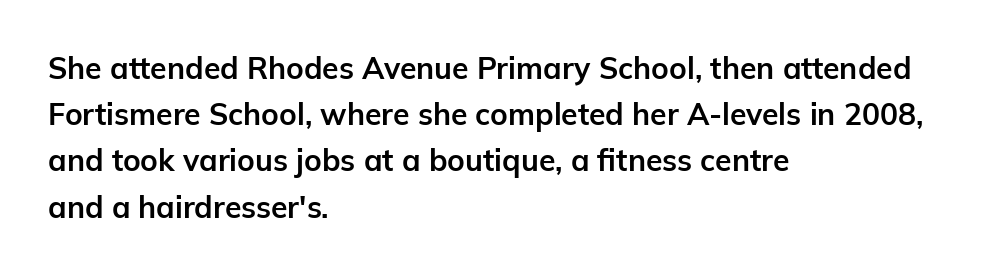
{"serif": "no", "italic": "no", "bold": "yes", "weight": "bold", "width": "normal", "stroke_contrast": "low", "x_height": "medium", "monospaced": "no", "underline": "no", "align": "left", "line_spacing": "normal", "line_spacing_ratio": 1.54, "letter_spacing": "normal", "letter_spacing_em": 0.0, "glyph_px": 30}
